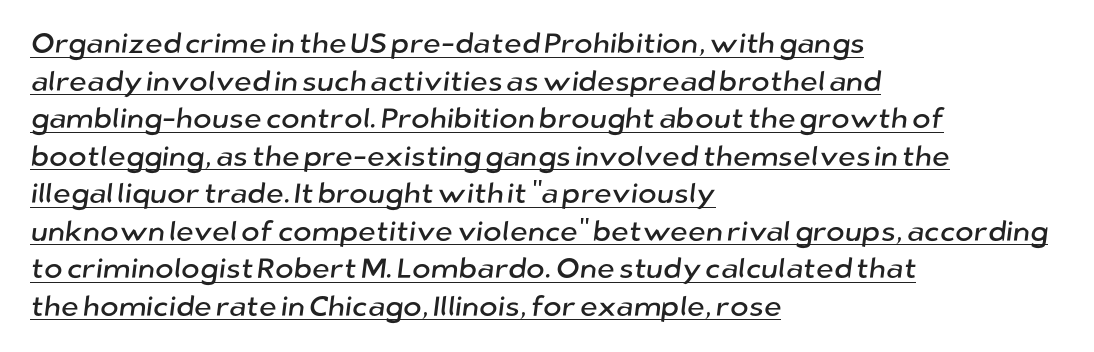
Q: Is the typeface a serif or a sans-serif typeface? A: Sans-serif.
Q: Is the text underlined? A: Yes.
Q: How is the paragraph aligned? A: Left-aligned.
Q: Is the spacing between letters normal or unusually wide? A: Normal.
Q: Is the spacing between lines tight, normal or loose? A: Normal.
Q: Width (condensed, normal, or wide)? A: Normal.
Q: Stroke contrast? A: Low.
Q: x-height? A: Medium.
Q: Monospaced? A: No.
